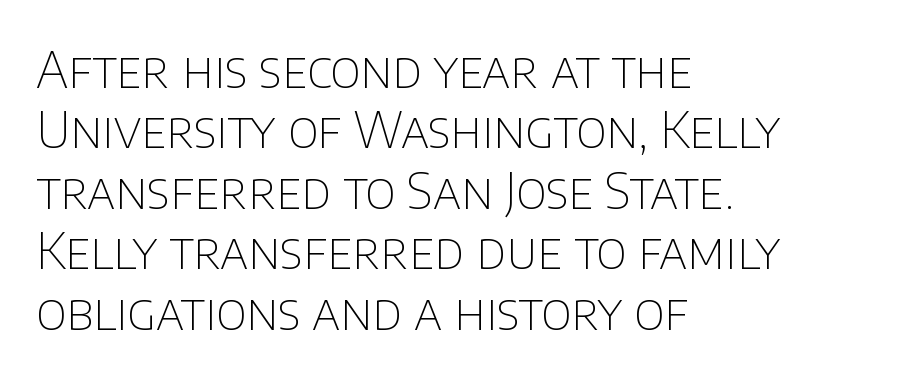
{"serif": "no", "italic": "no", "bold": "no", "weight": "thin", "width": "normal", "stroke_contrast": "low", "x_height": "large", "monospaced": "no", "underline": "no", "align": "left", "line_spacing_ratio": 1.21, "letter_spacing": "normal", "letter_spacing_em": 0.0, "glyph_px": 50}
